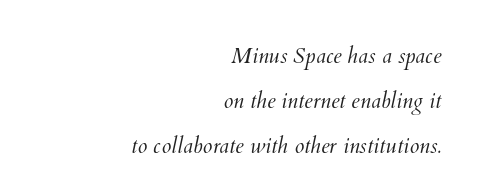
Q: Is the text bold? A: No.
Q: Is the text underlined? A: No.
Q: How is the paragraph aligned? A: Right-aligned.
Q: Is the spacing between letters normal or unusually wide? A: Normal.
Q: Is the spacing between lines tight, normal or loose? A: Loose.
